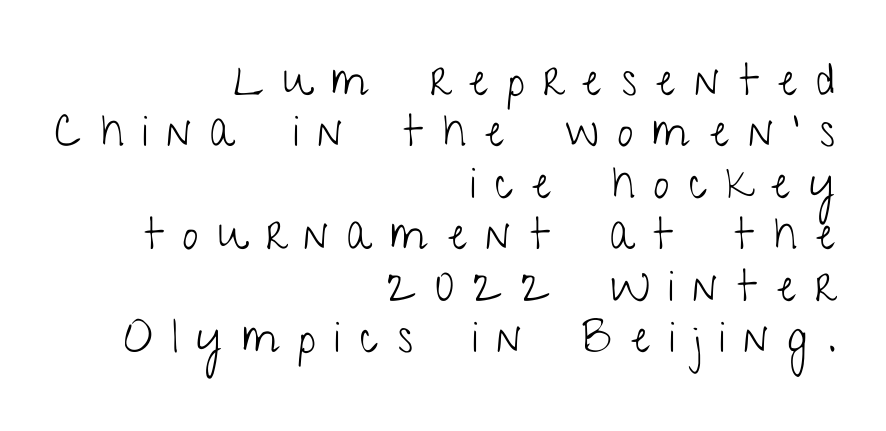
{"serif": "no", "italic": "no", "bold": "no", "weight": "light", "width": "condensed", "stroke_contrast": "low", "x_height": "medium", "monospaced": "no", "underline": "no", "align": "right", "line_spacing_ratio": 1.17, "letter_spacing": "wide", "letter_spacing_em": 0.44, "glyph_px": 44}
